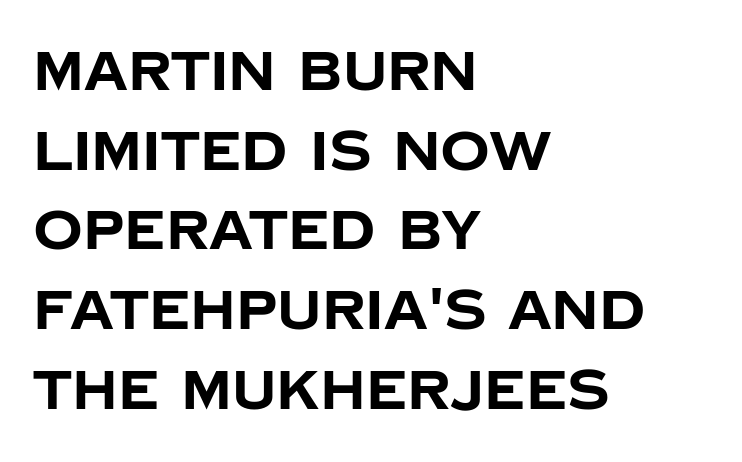
Letters rest on an invisible, unmarked baseline. The passage shown is typed in a proportional face where columns would drift. Heavy-handed strokes throughout: this text is bold. Font category for this specimen: sans-serif.
